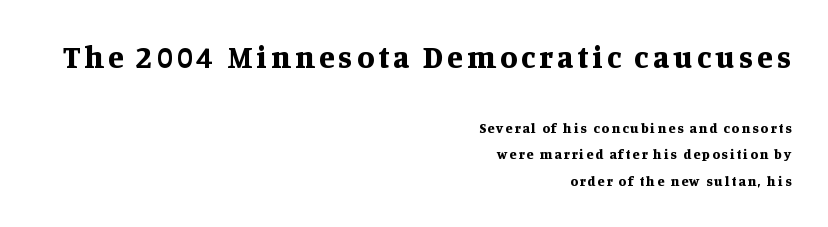
{"serif": "yes", "italic": "no", "bold": "yes", "weight": "bold", "width": "normal", "stroke_contrast": "medium", "x_height": "large", "monospaced": "no", "underline": "no", "align": "right", "line_spacing_ratio": 1.86, "larger_block": "first", "size_ratio": 2.21, "glyph_px": 31}
